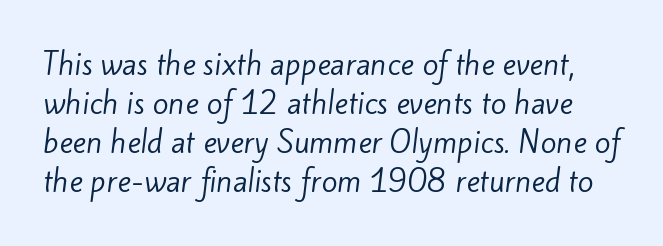
The image shows 29 px regular-weight sans-serif type; set normal line spacing (1.34x), normal letter spacing, not underlined; low stroke contrast and a small x-height.
